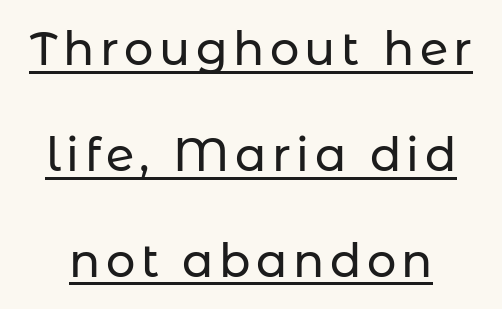
{"serif": "no", "italic": "no", "width": "normal", "stroke_contrast": "low", "x_height": "medium", "monospaced": "no", "underline": "yes", "line_spacing": "loose", "line_spacing_ratio": 2.3, "glyph_px": 46}
